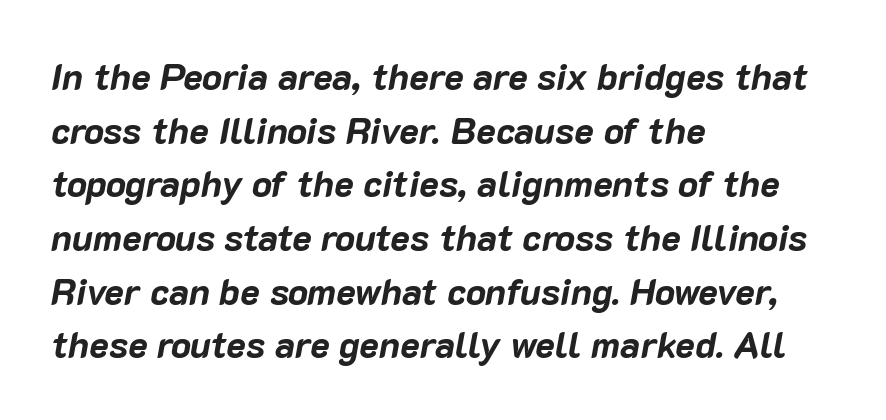
The glyphs have the mass of a bold cut. Short and long lines alike share a common starting point at left. Tall strokes in this sample are angled rather than plumb. The foot of each line stays bare and open. The vertical gap from one line to the next is medium. Spacing verdict: proportional, widths tailored to each character.
